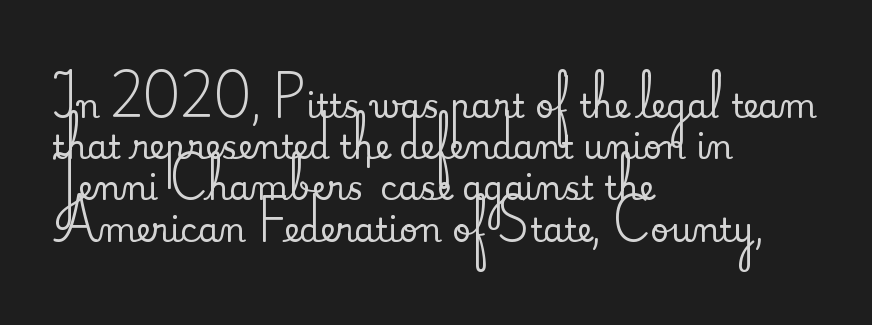
{"serif": "yes", "italic": "no", "width": "normal", "stroke_contrast": "medium", "x_height": "small", "monospaced": "no", "underline": "no", "align": "left", "line_spacing": "normal", "line_spacing_ratio": 1.25, "letter_spacing": "normal", "letter_spacing_em": 0.0, "glyph_px": 33}
